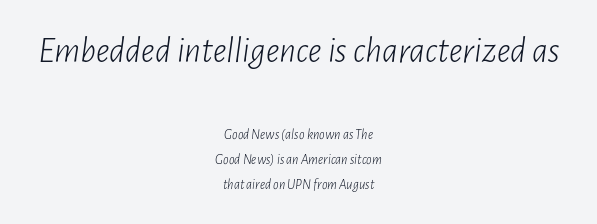
{"italic": "yes", "lean": "right", "slant_degrees": 7, "bold": "no", "weight": "light", "width": "condensed", "stroke_contrast": "low", "x_height": "medium", "monospaced": "no", "underline": "no", "align": "center", "line_spacing_ratio": 1.77, "letter_spacing": "normal", "letter_spacing_em": 0.0, "larger_block": "first", "size_ratio": 2.64, "glyph_px": 37}
